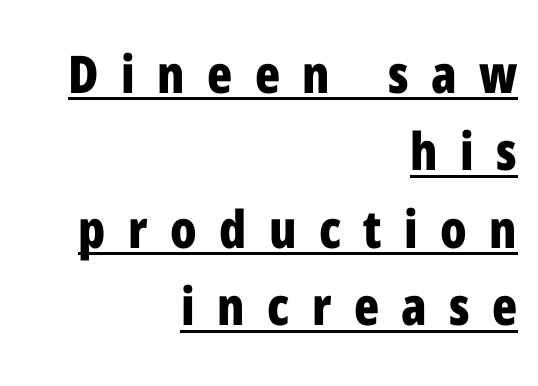
The image shows 52 px bold, condensed sans-serif type, upright; set right-aligned, normal line spacing (1.49x), unusually wide letter spacing (+0.43 em), underlined; low stroke contrast and a medium x-height.
